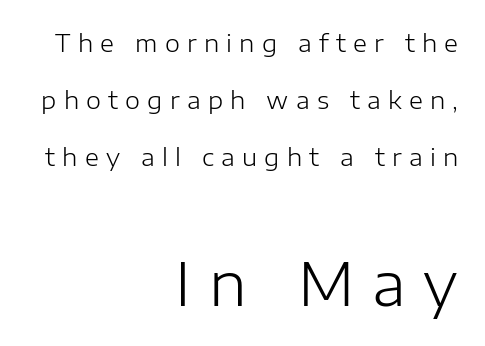
The image shows 59 px light sans-serif type, upright; set right-aligned, loose line spacing (2.37x), unusually wide letter spacing (+0.3 em), not underlined; the second (bottom) block is 2.46x larger; low stroke contrast and a medium x-height.
